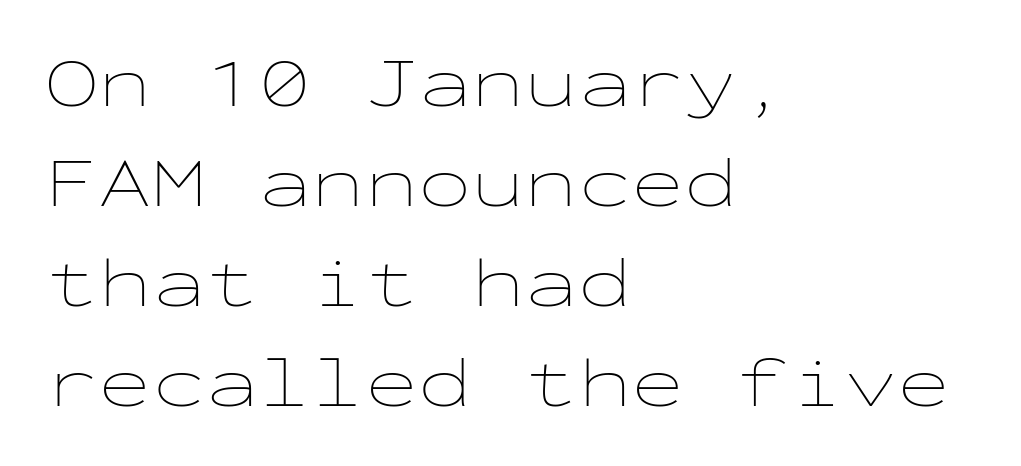
The image shows 71 px thin, wide type, upright, monospaced; set left-aligned, normal line spacing (1.41x), normal letter spacing, not underlined; low stroke contrast and a medium x-height.
